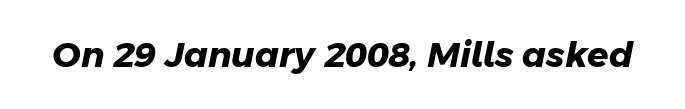
{"serif": "no", "bold": "yes", "weight": "heavy", "width": "normal", "stroke_contrast": "low", "x_height": "medium", "monospaced": "no", "underline": "no", "letter_spacing": "normal", "letter_spacing_em": 0.0, "glyph_px": 35}
